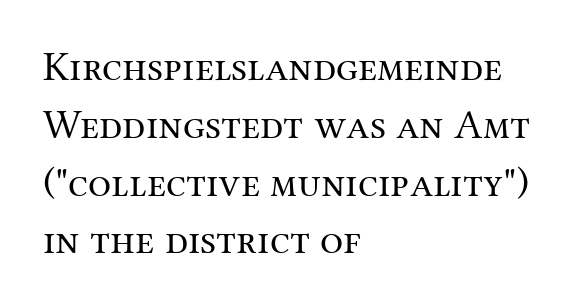
Q: Is the text bold? A: No.
Q: Is the text italic (slanted)? A: No, it is upright.
Q: Is the typeface a serif or a sans-serif typeface? A: Serif.
Q: Is the text underlined? A: No.
Q: How is the paragraph aligned? A: Left-aligned.
Q: Is the spacing between letters normal or unusually wide? A: Normal.
Q: Is the spacing between lines tight, normal or loose? A: Normal.
Q: Width (condensed, normal, or wide)? A: Normal.
Q: Stroke contrast? A: Medium.
Q: x-height? A: Medium.
Q: Monospaced? A: No.
